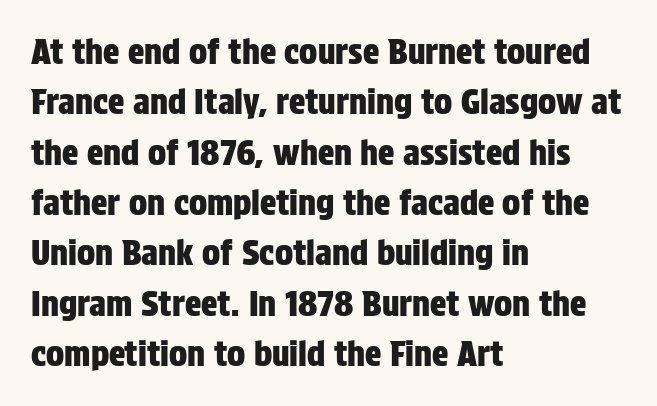
The image shows 34 px condensed sans-serif type, upright; set left-aligned, normal line spacing (1.48x), normal letter spacing, not underlined; low stroke contrast and a large x-height.
